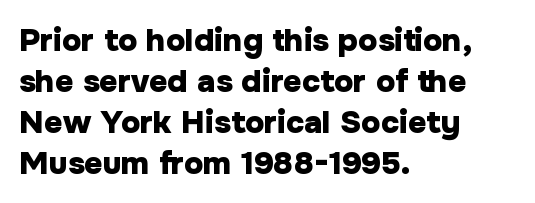
{"serif": "no", "italic": "no", "bold": "yes", "weight": "heavy", "width": "normal", "stroke_contrast": "low", "x_height": "medium", "monospaced": "no", "underline": "no", "align": "left", "line_spacing": "normal", "line_spacing_ratio": 1.28, "letter_spacing": "normal", "letter_spacing_em": 0.0, "glyph_px": 32}
